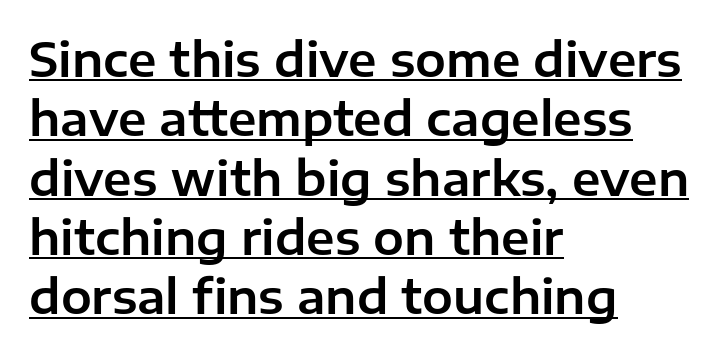
The image shows 46 px sans-serif type, upright; set left-aligned, normal line spacing (1.29x), normal letter spacing, underlined; low stroke contrast and a medium x-height.
